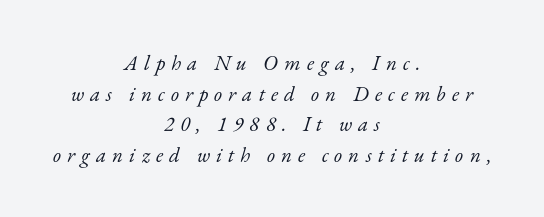
{"italic": "yes", "lean": "right", "slant_degrees": 17, "bold": "no", "underline": "no", "align": "center", "line_spacing": "normal", "line_spacing_ratio": 1.46, "letter_spacing": "wide", "letter_spacing_em": 0.29, "glyph_px": 21}
